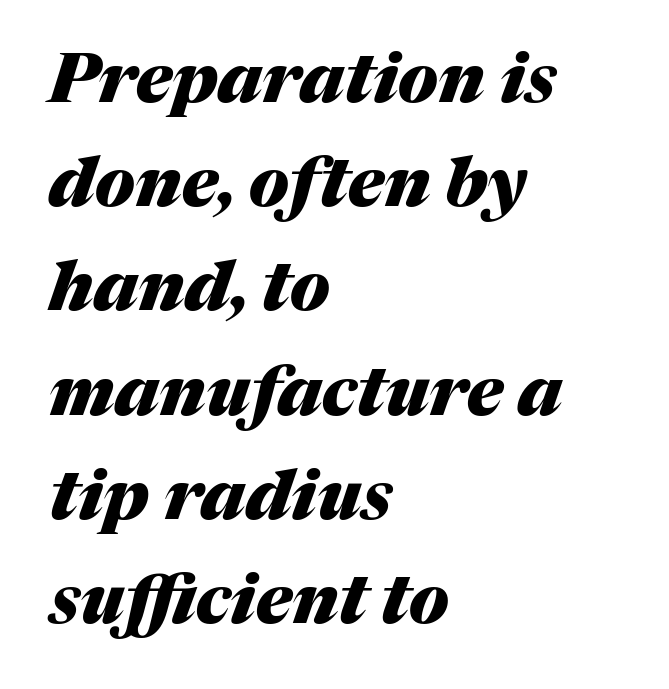
The image shows 69 px heavy type, italic (leaning right); set left-aligned, normal line spacing (1.51x), normal letter spacing, not underlined; medium stroke contrast and a medium x-height.
